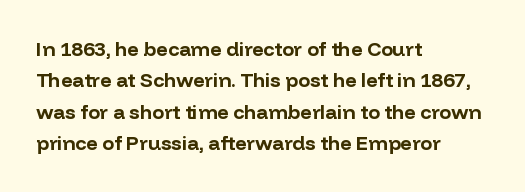
{"italic": "no", "bold": "yes", "underline": "no", "align": "left", "line_spacing": "normal", "line_spacing_ratio": 1.57, "letter_spacing": "normal", "letter_spacing_em": 0.0, "glyph_px": 20}
